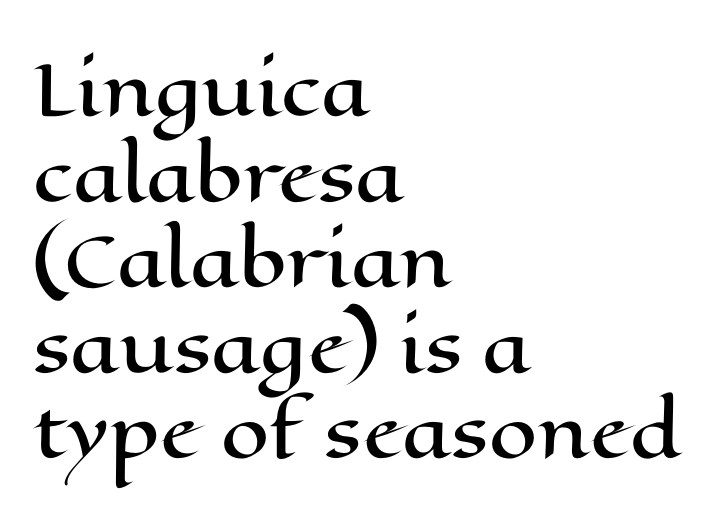
The image shows 69 px wide type, upright; set left-aligned, line spacing 1.24x, normal letter spacing, not underlined; high stroke contrast and a medium x-height.
